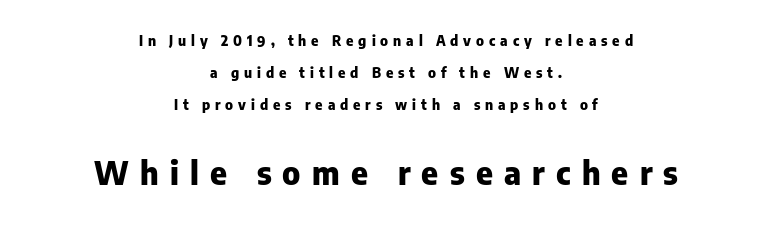
Q: Is the text bold? A: Yes.
Q: Is the text italic (slanted)? A: No, it is upright.
Q: Is the typeface a serif or a sans-serif typeface? A: Sans-serif.
Q: Is the text underlined? A: No.
Q: How is the paragraph aligned? A: Centered.
Q: Is the spacing between letters normal or unusually wide? A: Unusually wide.
Q: Is the spacing between lines tight, normal or loose? A: Loose.
Q: Which block of text is set in a larger size, the first (top) or the second (bottom)? A: The second (bottom) one.
Q: Width (condensed, normal, or wide)? A: Normal.
Q: Stroke contrast? A: Low.
Q: x-height? A: Medium.
Q: Monospaced? A: No.
